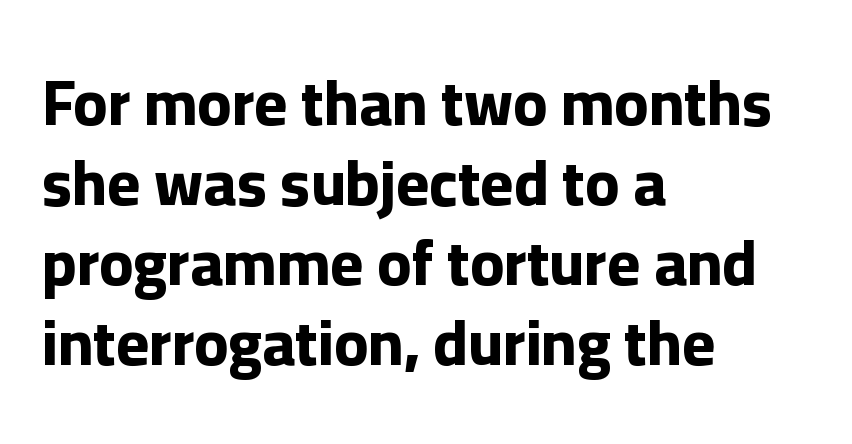
Q: Is the text bold? A: Yes.
Q: Is the text italic (slanted)? A: No, it is upright.
Q: Is the typeface a serif or a sans-serif typeface? A: Sans-serif.
Q: Is the text underlined? A: No.
Q: How is the paragraph aligned? A: Left-aligned.
Q: Is the spacing between letters normal or unusually wide? A: Normal.
Q: Is the spacing between lines tight, normal or loose? A: Normal.
Q: Width (condensed, normal, or wide)? A: Normal.
Q: Stroke contrast? A: Low.
Q: x-height? A: Medium.
Q: Monospaced? A: No.
